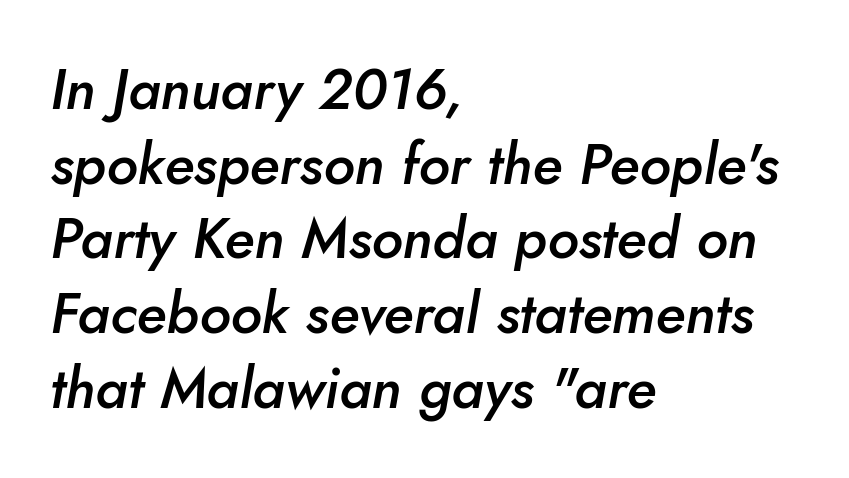
The image shows 57 px semibold type, italic (leaning right); set left-aligned, normal line spacing (1.31x), normal letter spacing, not underlined; low stroke contrast and a small x-height.
